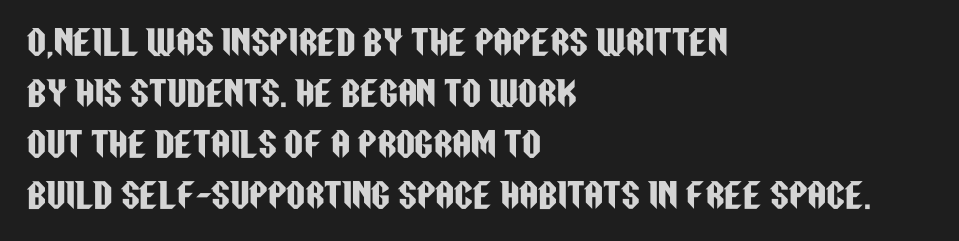
The image shows 33 px condensed sans-serif type, upright; set left-aligned, normal line spacing (1.55x), normal letter spacing, not underlined; low stroke contrast and a large x-height.
